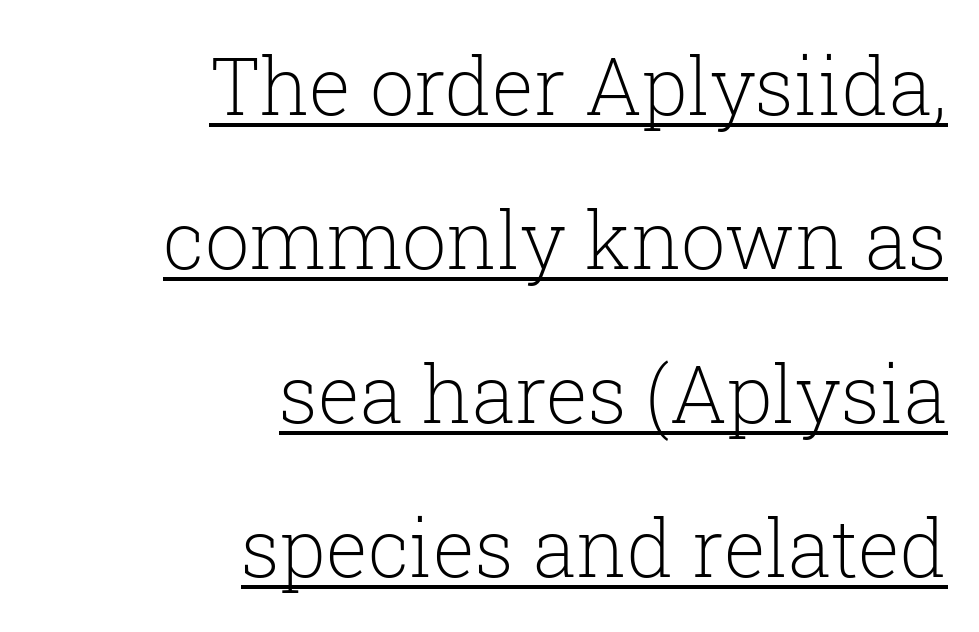
Vertical stems look standard width or narrower in stroke. Reading down the column, the eye jumps a long way to each next line. Proportional: the letters do not fall into vertical columns. The type sits square on the baseline with zero lean.
